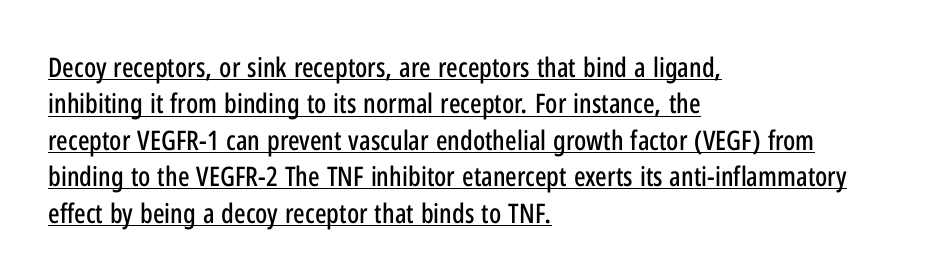
{"italic": "no", "underline": "yes", "align": "left", "line_spacing": "normal", "line_spacing_ratio": 1.35, "letter_spacing": "normal", "letter_spacing_em": 0.0, "glyph_px": 27}
